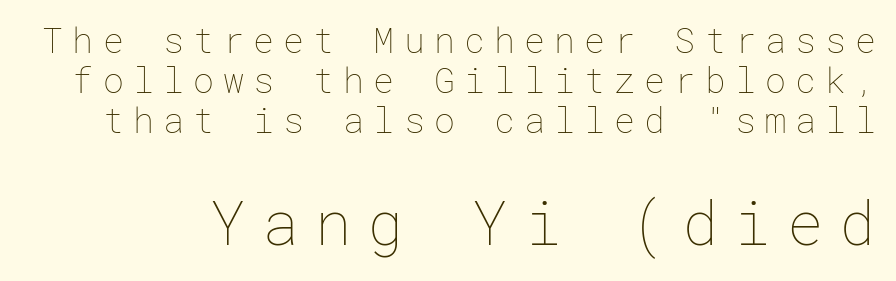
Q: Is the text bold? A: No.
Q: Is the text italic (slanted)? A: No, it is upright.
Q: Is the text underlined? A: No.
Q: Is the spacing between letters normal or unusually wide? A: Unusually wide.
Q: Is the spacing between lines tight, normal or loose? A: Tight.
Q: Which block of text is set in a larger size, the first (top) or the second (bottom)? A: The second (bottom) one.
Q: Width (condensed, normal, or wide)? A: Normal.
Q: Stroke contrast? A: Low.
Q: x-height? A: Medium.
